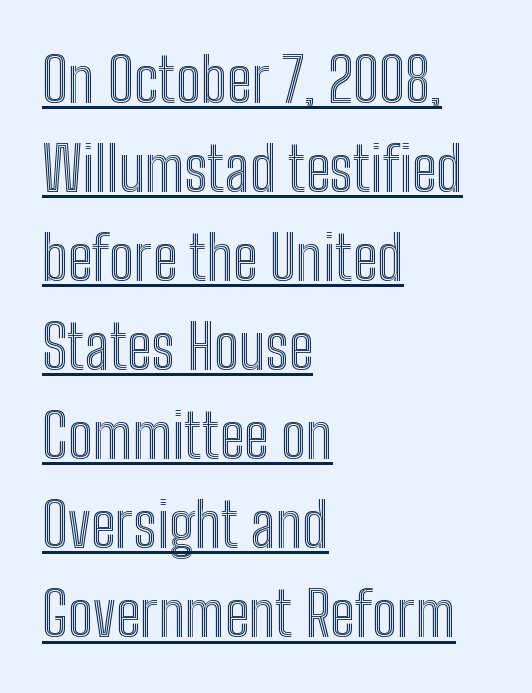
You could call the tracking neutral — neither tight nor loose. How would I describe the line gaps? Plain and ordinary. The paragraph shown leans on its left margin. The specimen includes a rule beneath the text block's lines. You could not count columns in this text — the font is proportionally spaced. Notice how the stems are strictly vertical — no italics here.
